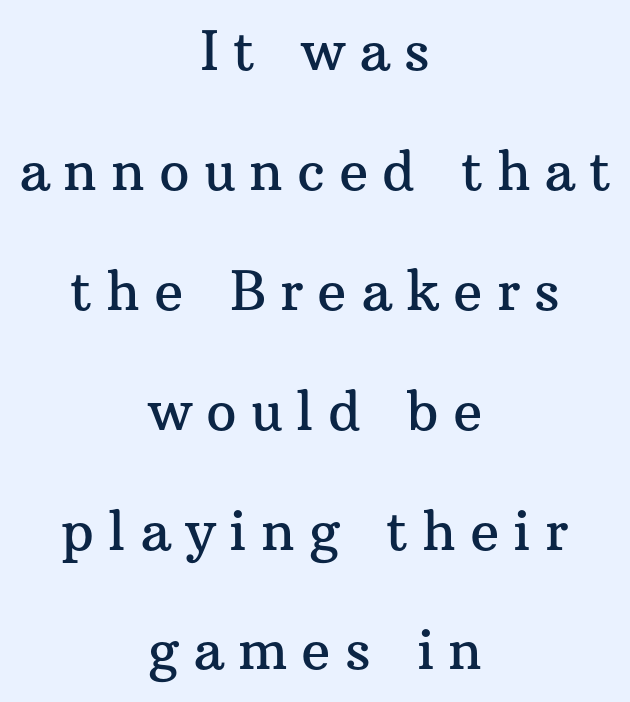
The image shows 54 px serif type, upright; set centered, loose line spacing (2.22x), unusually wide letter spacing (+0.26 em), not underlined; medium stroke contrast and a medium x-height.
